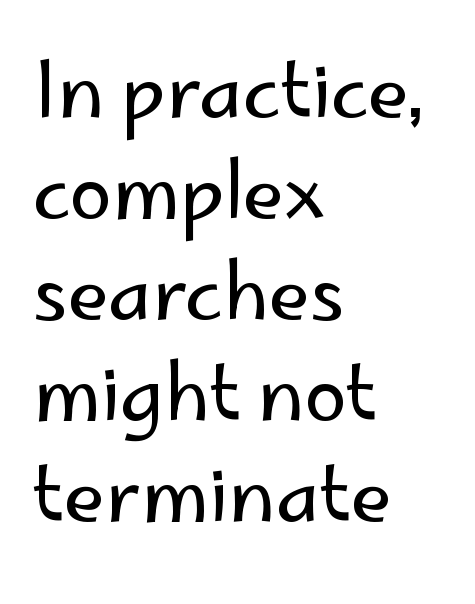
Vertically, the passage feels balanced, rows spaced as you'd expect. You can tell from the bare stems that sans-serif type was used. There is no visible air inserted between adjacent glyphs. The lines are quadded left. Spacing verdict: proportional, widths tailored to each character.
